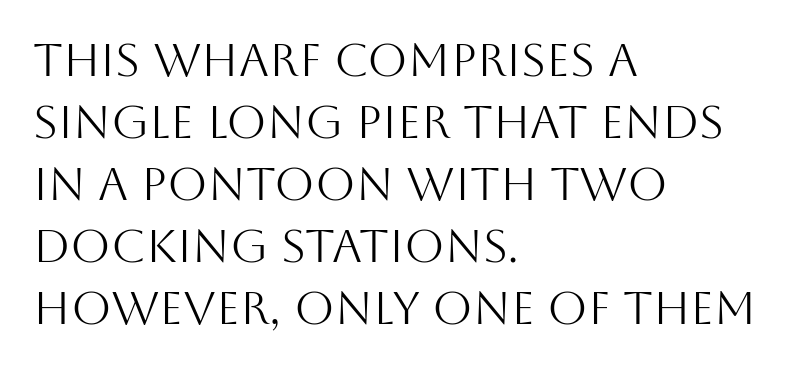
Q: Is the text bold? A: No.
Q: Is the text italic (slanted)? A: No, it is upright.
Q: Is the typeface a serif or a sans-serif typeface? A: Sans-serif.
Q: Is the text underlined? A: No.
Q: How is the paragraph aligned? A: Left-aligned.
Q: Is the spacing between letters normal or unusually wide? A: Normal.
Q: Is the spacing between lines tight, normal or loose? A: Normal.
Q: Width (condensed, normal, or wide)? A: Normal.
Q: Stroke contrast? A: Medium.
Q: x-height? A: Large.
Q: Monospaced? A: No.
